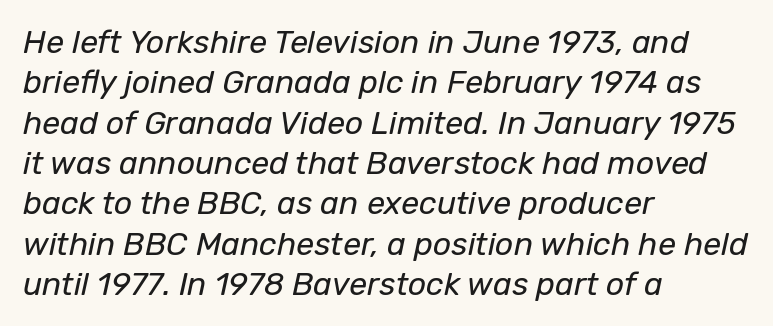
The image shows 32 px regular-weight type, italic (leaning right); set left-aligned, normal line spacing (1.26x), normal letter spacing, not underlined; low stroke contrast and a medium x-height.
